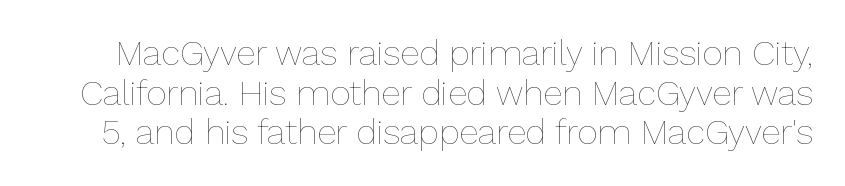
{"italic": "no", "bold": "no", "weight": "thin", "width": "normal", "stroke_contrast": "low", "x_height": "medium", "monospaced": "no", "underline": "no", "line_spacing": "tight", "line_spacing_ratio": 1.13, "letter_spacing": "normal", "letter_spacing_em": 0.0, "glyph_px": 35}
